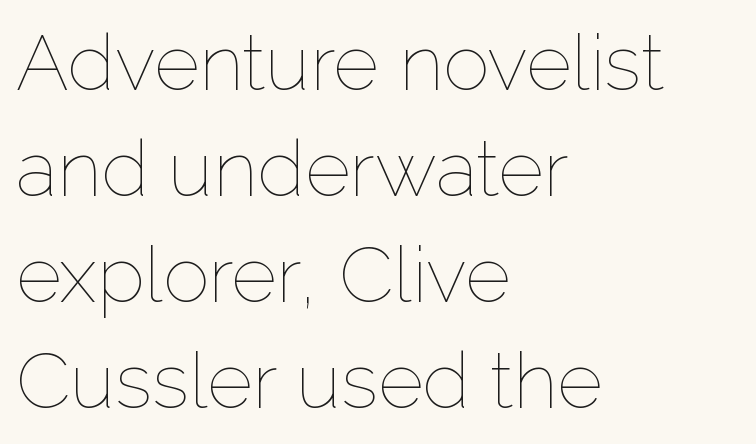
Think standard paragraph weight, or any step lighter than that. A bare baseline throughout the passage. Each word holds together tightly as a unit, with standard inter-letter gaps. This sample keeps an unexceptional amount of space between lines.
